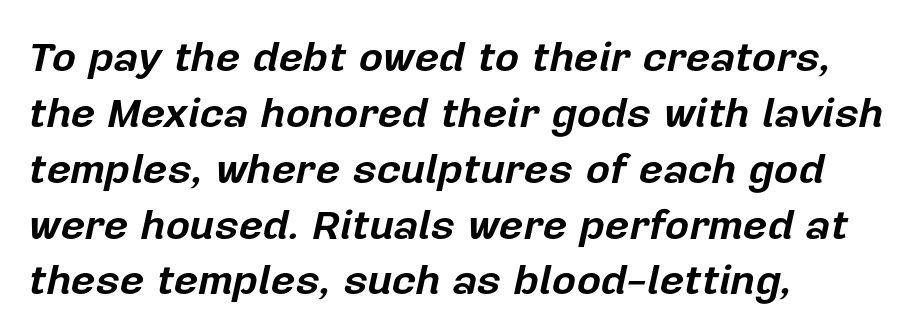
The image shows 42 px bold type, italic (leaning right); set left-aligned, normal line spacing (1.33x), normal letter spacing, not underlined; low stroke contrast and a medium x-height.
